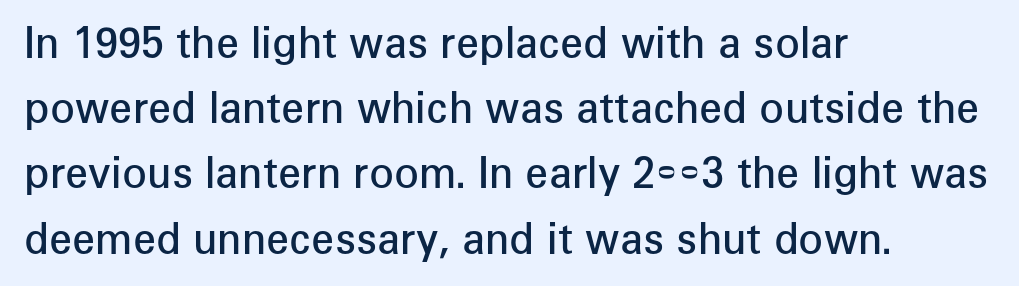
{"serif": "no", "italic": "no", "bold": "semi", "weight": "semibold", "width": "normal", "stroke_contrast": "low", "x_height": "medium", "monospaced": "no", "underline": "no", "align": "left", "line_spacing": "normal", "line_spacing_ratio": 1.59, "letter_spacing": "normal", "letter_spacing_em": 0.0, "glyph_px": 41}
